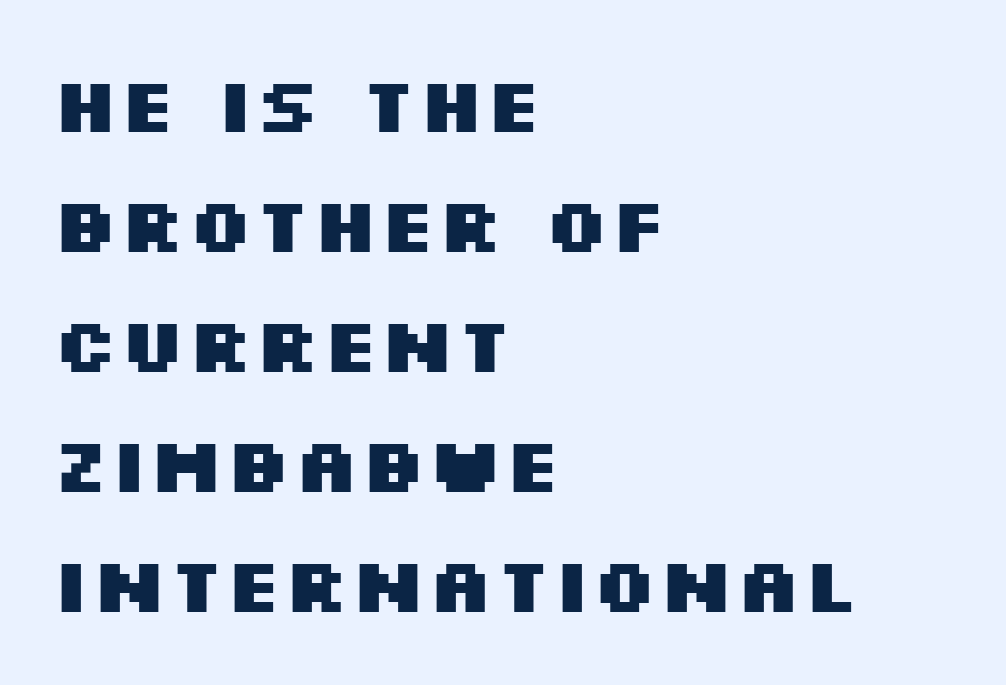
{"serif": "no", "italic": "no", "bold": "yes", "weight": "heavy", "width": "wide", "stroke_contrast": "medium", "x_height": "large", "monospaced": "no", "underline": "no", "align": "left", "line_spacing": "normal", "line_spacing_ratio": 1.56, "letter_spacing": "normal", "letter_spacing_em": 0.0, "glyph_px": 77}
